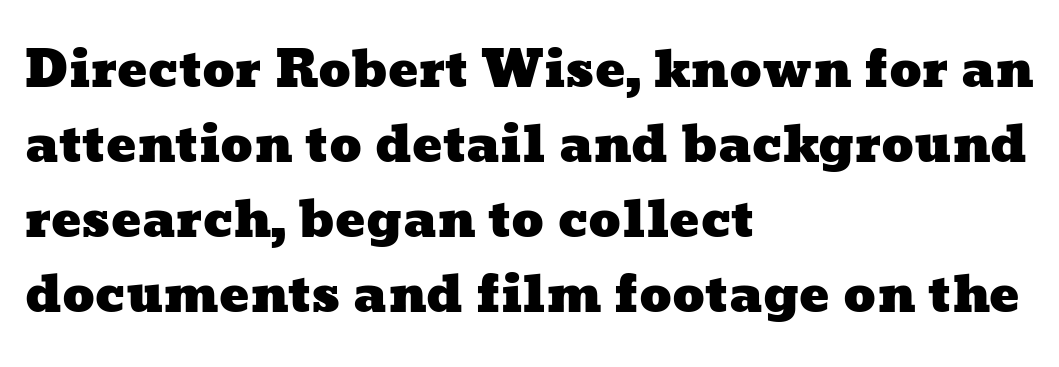
{"width": "wide", "stroke_contrast": "low", "x_height": "medium", "monospaced": "no", "underline": "no", "align": "left", "line_spacing": "normal", "line_spacing_ratio": 1.5, "letter_spacing": "normal", "letter_spacing_em": 0.0, "glyph_px": 50}
